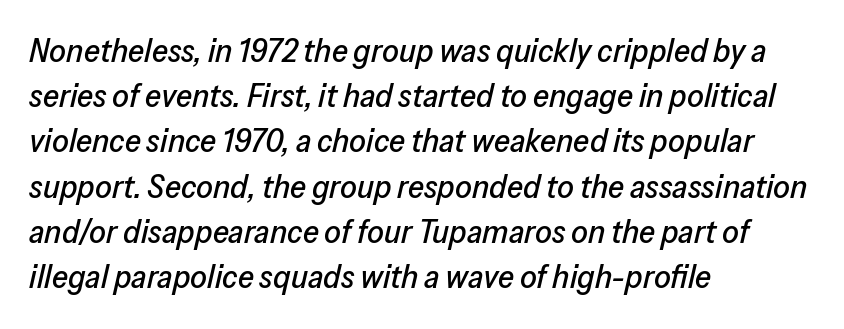
Vertical spacing — default. Each letter keeps its own natural width here, so spacing adapts to shape. These lines are set flush left with a ragged right edge. Between one letter and the next there's only the usual sliver of space. The passage shown leans; its letterforms are oblique.
